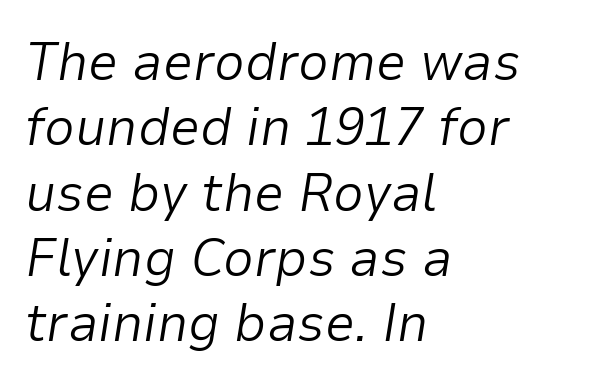
{"italic": "yes", "lean": "right", "slant_degrees": 9, "bold": "no", "weight": "light", "width": "normal", "stroke_contrast": "low", "x_height": "medium", "monospaced": "no", "underline": "no", "align": "left", "line_spacing_ratio": 1.21, "letter_spacing": "normal", "letter_spacing_em": 0.0, "glyph_px": 54}
